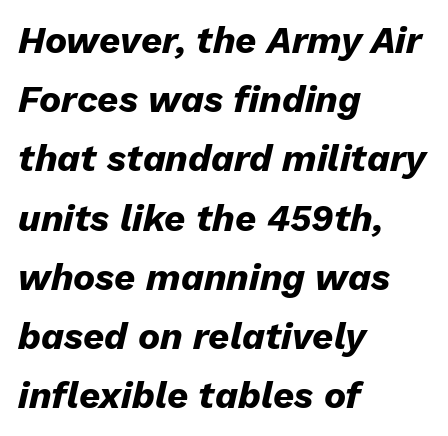
{"italic": "yes", "lean": "right", "slant_degrees": 13, "bold": "yes", "weight": "heavy", "width": "normal", "stroke_contrast": "low", "x_height": "medium", "monospaced": "no", "underline": "no", "align": "left", "line_spacing": "normal", "line_spacing_ratio": 1.6, "letter_spacing": "normal", "letter_spacing_em": 0.0, "glyph_px": 37}
